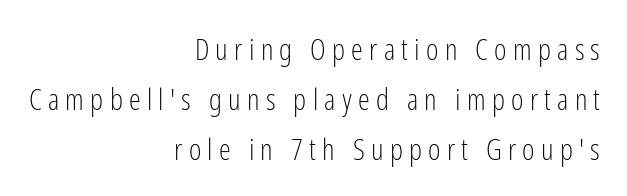
The image shows 30 px light, condensed sans-serif type, upright; set right-aligned, normal line spacing (1.66x), unusually wide letter spacing (+0.21 em), not underlined; low stroke contrast and a medium x-height.
